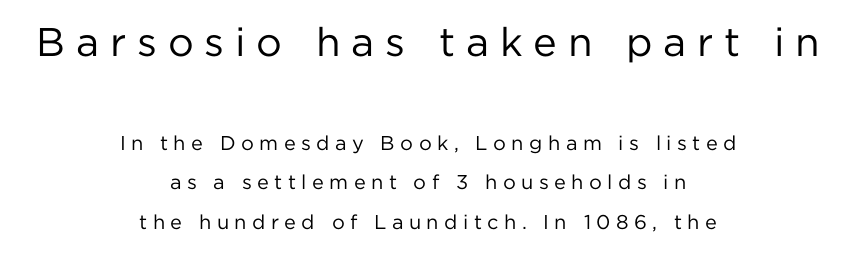
Compared with typical paragraphs, the rows here are farther apart. One-word summary of the alignment: center. The face used here is rendered with a markedly widened letterfit. Descenders are the only things crossing below the line. A roman cut, with each character standing at attention. The first block has been scaled up relative to the second.
